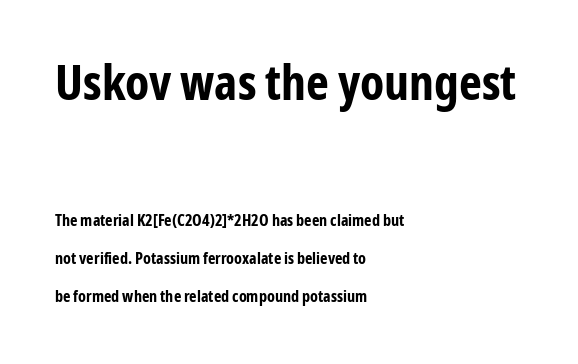
Q: Is the text bold? A: Yes.
Q: Is the text italic (slanted)? A: No, it is upright.
Q: Is the typeface a serif or a sans-serif typeface? A: Sans-serif.
Q: Is the text underlined? A: No.
Q: How is the paragraph aligned? A: Left-aligned.
Q: Is the spacing between letters normal or unusually wide? A: Normal.
Q: Is the spacing between lines tight, normal or loose? A: Loose.
Q: Which block of text is set in a larger size, the first (top) or the second (bottom)? A: The first (top) one.
Q: Width (condensed, normal, or wide)? A: Condensed.
Q: Stroke contrast? A: Low.
Q: x-height? A: Medium.
Q: Monospaced? A: No.
